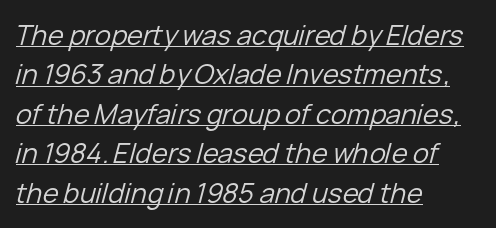
{"italic": "yes", "lean": "right", "slant_degrees": 15, "bold": "no", "underline": "yes", "align": "left", "line_spacing": "normal", "line_spacing_ratio": 1.46, "letter_spacing": "normal", "letter_spacing_em": 0.0, "glyph_px": 27}
